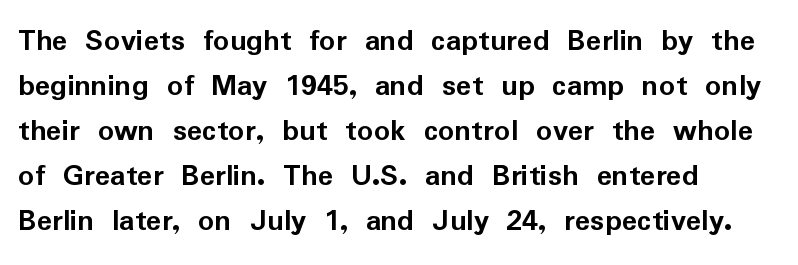
Here the designer chose a conventional face with non-uniform glyph widths. Is there much room between lines? A standard amount, neither cramped nor airy. The font is running at its bold setting. You can tell it's not italic because the verticals are truly vertical.
